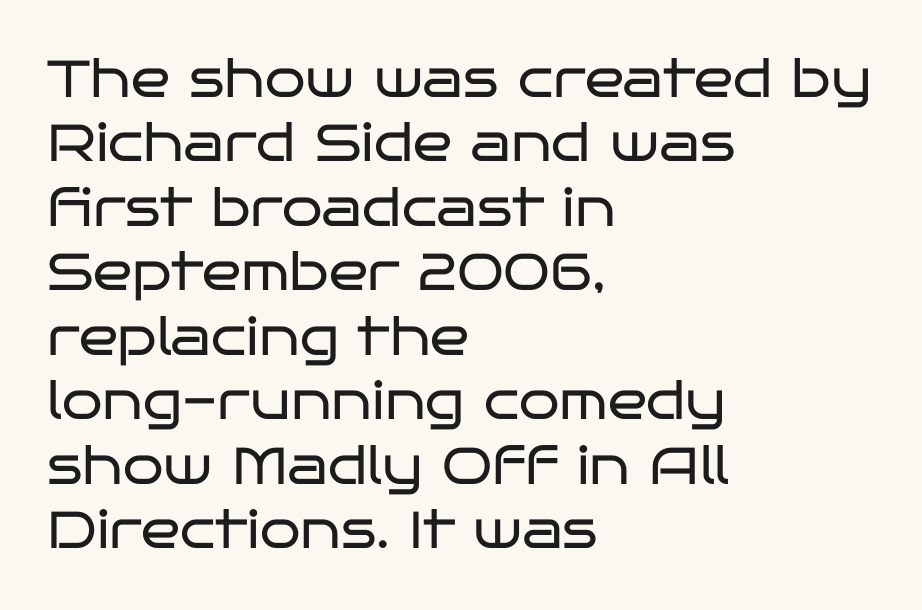
{"serif": "no", "italic": "no", "bold": "no", "weight": "regular", "width": "wide", "stroke_contrast": "low", "x_height": "large", "monospaced": "no", "underline": "no", "align": "left", "line_spacing_ratio": 1.24, "letter_spacing": "normal", "letter_spacing_em": 0.0, "glyph_px": 52}
